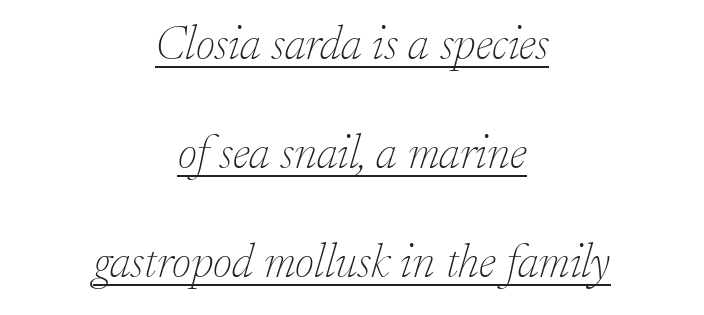
The image shows 47 px thin serif type, italic (leaning right); set centered, loose line spacing (2.32x), normal letter spacing, underlined; low stroke contrast and a small x-height.
